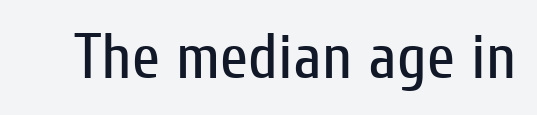
To sum up the face: it is a sans, with no serifs. These lines were composed using upright roman letters. Weight: in the light-to-regular range. Looks like regular typesetting: each glyph gets only the width it needs. The space beneath each line is pristine and unruled.
